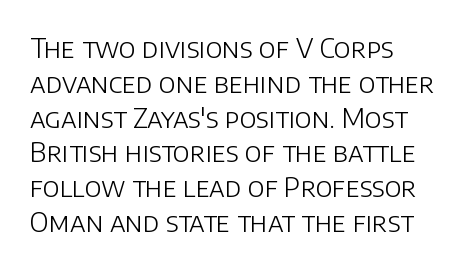
{"italic": "no", "bold": "no", "underline": "no", "align": "left", "line_spacing": "normal", "line_spacing_ratio": 1.29, "letter_spacing": "normal", "letter_spacing_em": 0.0, "glyph_px": 27}
